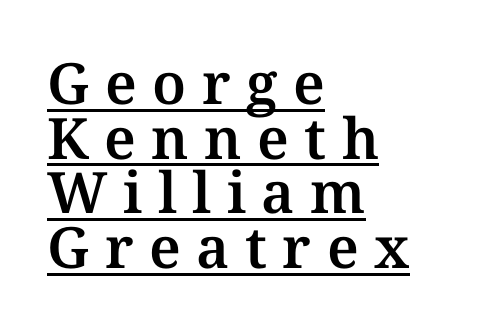
The image shows 57 px serif type, upright; set left-aligned, tight line spacing (0.96x), unusually wide letter spacing (+0.27 em), underlined; medium stroke contrast and a medium x-height.
